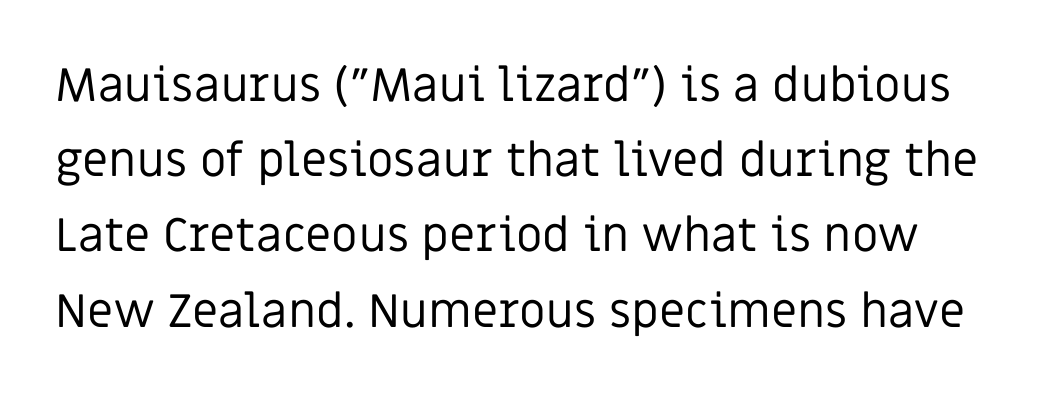
Compared with typical paragraphs, the rows here are spaced about the same. Any mark beneath the type? The region is blank. The type is set solid horizontally, with unmodified tracking. Serifs: no, the terminals of the letterforms are clean. The letters stand straight up with perfectly vertical stems. The rendering uses natural spacing where letterforms have individual widths.
